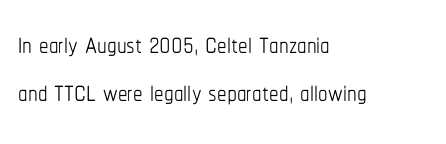
The image shows 38 px thin, condensed type, upright; set left-aligned, normal line spacing (1.26x), normal letter spacing, not underlined; low stroke contrast and a medium x-height.
